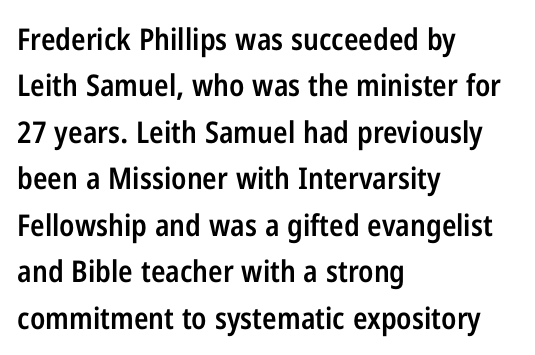
The image shows 30 px semibold, condensed sans-serif type, upright; set left-aligned, normal line spacing (1.55x), normal letter spacing, not underlined; low stroke contrast and a medium x-height.
